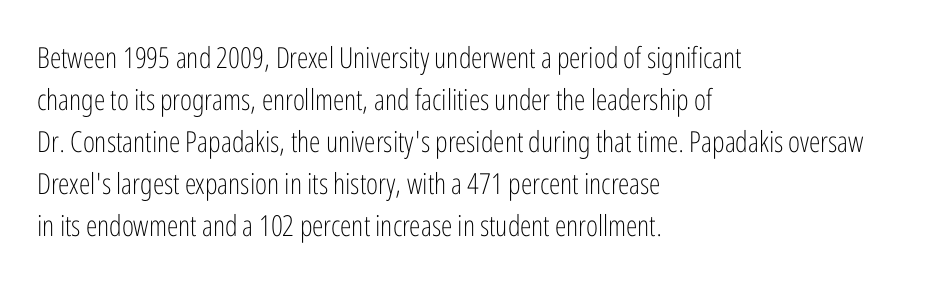
{"serif": "no", "italic": "no", "bold": "no", "weight": "light", "width": "condensed", "stroke_contrast": "low", "x_height": "medium", "monospaced": "no", "underline": "no", "align": "left", "line_spacing": "normal", "line_spacing_ratio": 1.45, "letter_spacing": "normal", "letter_spacing_em": 0.0, "glyph_px": 29}
